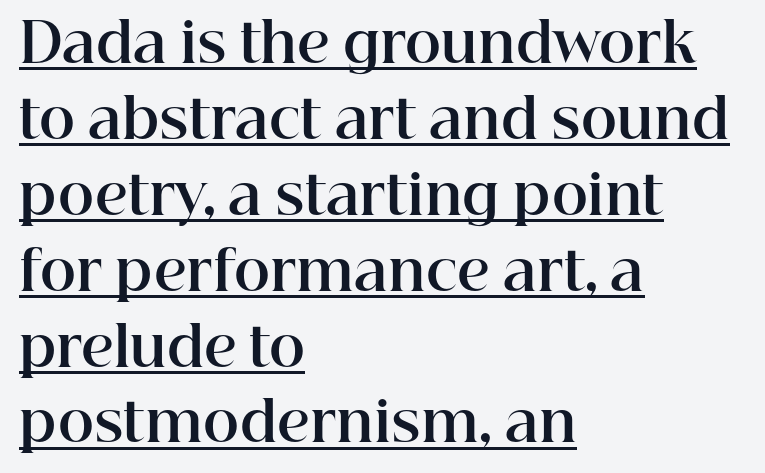
Looks like regular typesetting: each glyph gets only the width it needs. The rag falls on the right side of this text block. Somebody hit Ctrl+U on this one — the words are underlined. The axis of the letterforms is exactly vertical. Notice how thick the strokes are: this is what a full bold looks like.
